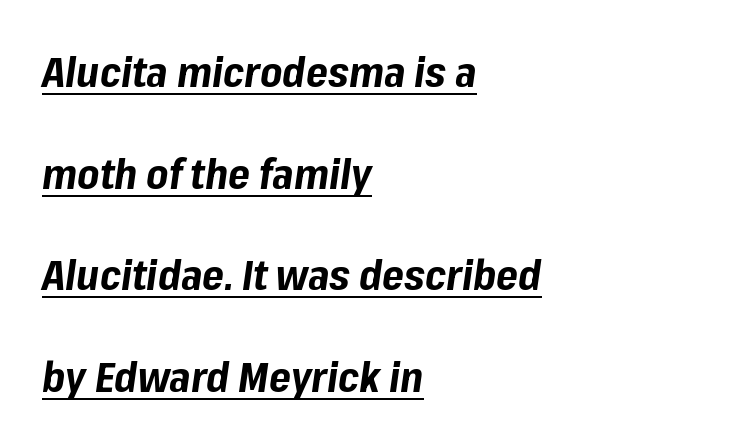
The image shows 42 px bold type, italic (leaning right); set left-aligned, loose line spacing (2.42x), normal letter spacing, underlined; low stroke contrast and a medium x-height.
